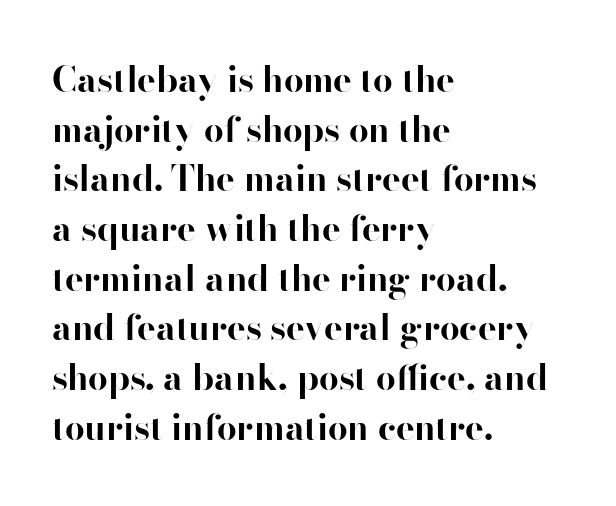
Looks like regular typesetting: each glyph gets only the width it needs. Observe the ordinary spacing: letters are neighbours, not strangers. Every letter is thick-stroked: bold, no question. Regarding serifs, this sample does without them. The block of text has a typical density, with ordinary space between rows. The specimen reads as upright at a glance.
